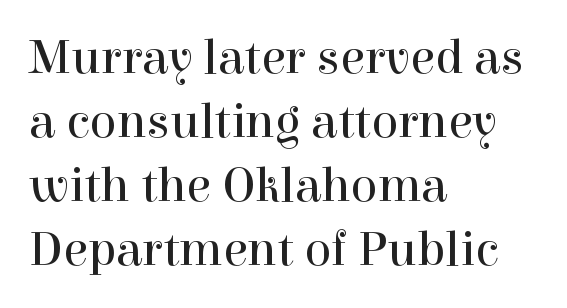
The image shows 50 px regular-weight serif type, upright; set left-aligned, normal line spacing (1.28x), normal letter spacing, not underlined; a medium x-height.
